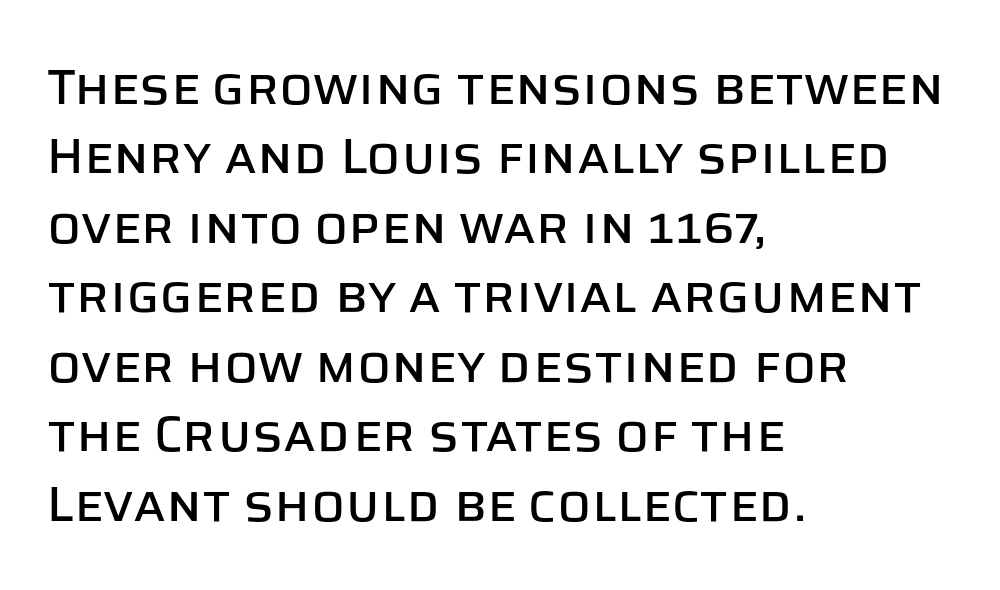
Between one letter and the next there's only the usual sliver of space. Here the designer chose a conventional face with non-uniform glyph widths. I'd call this a sans setting — the letters go barefoot. The lines sit at an ordinary, default distance from one another. Letters rest on an invisible, unmarked baseline.
